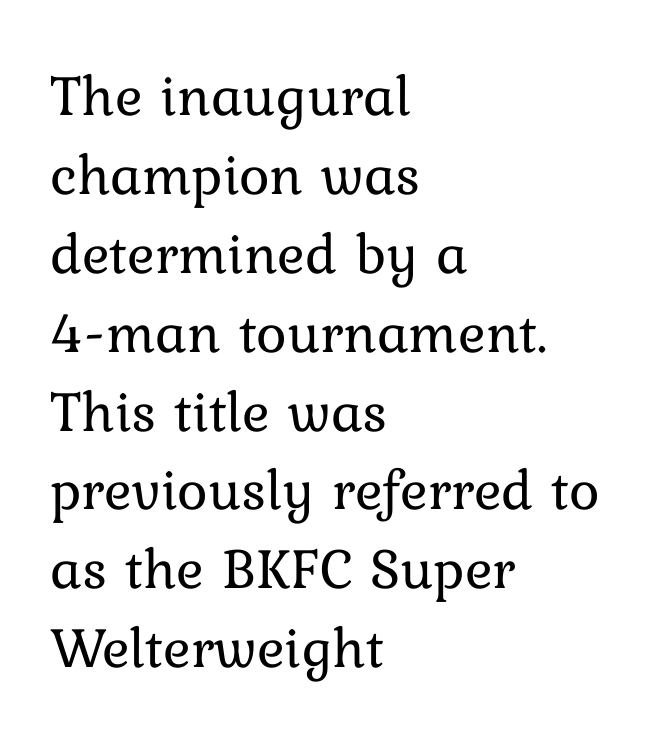
The image shows 58 px regular-weight type, upright; set left-aligned, normal line spacing (1.36x), normal letter spacing, not underlined; low stroke contrast and a medium x-height.
